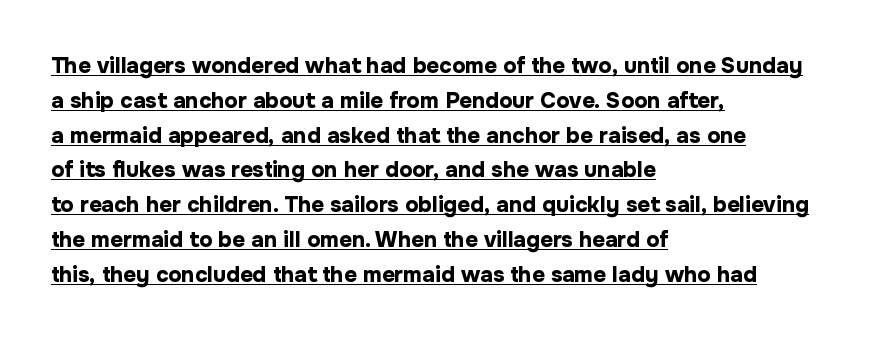
The lines are quadded left. Thick stems and heavy bowls — unmistakably bold. Between one letter and the next there's only the usual sliver of space. Looks like someone drew a line under every word here. Horizontal bands of white between lines are of average thickness.
